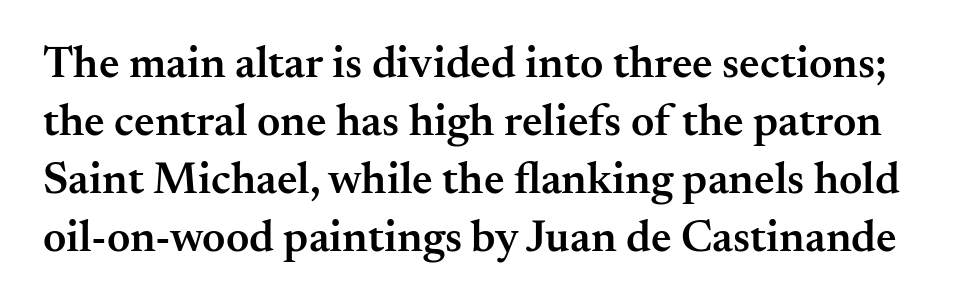
{"serif": "yes", "italic": "no", "bold": "semi", "weight": "semibold", "width": "normal", "stroke_contrast": "medium", "x_height": "small", "monospaced": "no", "underline": "no", "line_spacing": "normal", "line_spacing_ratio": 1.29, "letter_spacing": "normal", "letter_spacing_em": 0.0, "glyph_px": 45}
